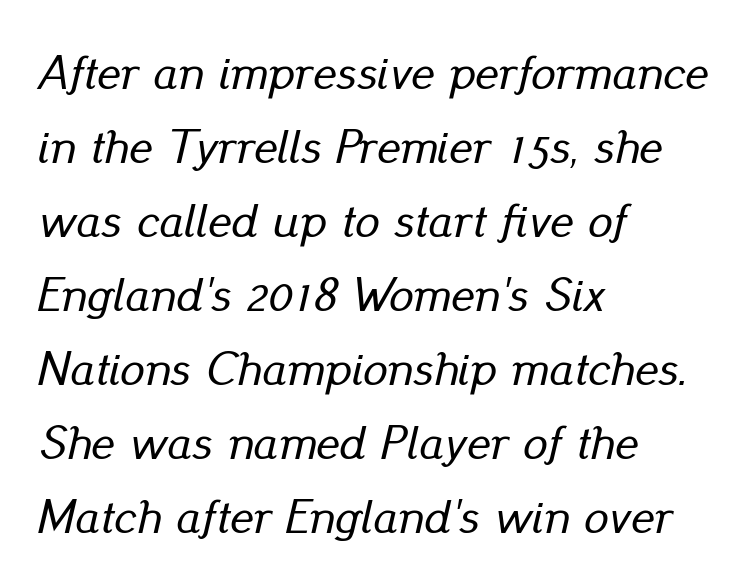
Q: Is the text italic (slanted)? A: Yes, it leans right by about 13 degrees.
Q: Is the text underlined? A: No.
Q: How is the paragraph aligned? A: Left-aligned.
Q: Is the spacing between letters normal or unusually wide? A: Normal.
Q: Is the spacing between lines tight, normal or loose? A: Normal.
Q: Width (condensed, normal, or wide)? A: Normal.
Q: Stroke contrast? A: Low.
Q: x-height? A: Small.
Q: Monospaced? A: No.
